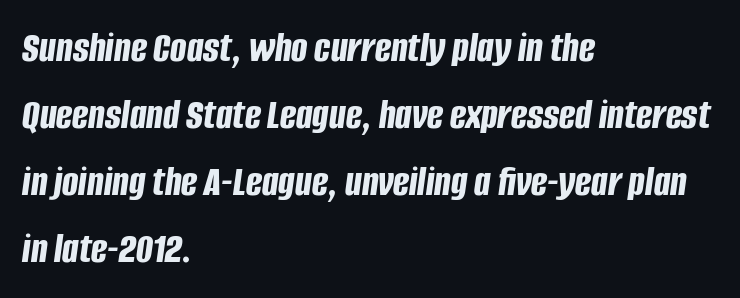
Stroke thickness is high; the sample reads as a true bold. Look at the tracking — it's just the regular setting, nothing added. The baseline area is clear. Where is the straight margin? On the left. Rendered with sloped, italic letterforms.
